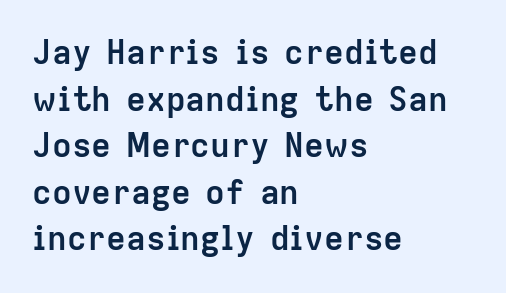
{"serif": "no", "italic": "no", "bold": "yes", "weight": "semibold", "width": "normal", "stroke_contrast": "low", "x_height": "medium", "monospaced": "no", "underline": "no", "align": "left", "line_spacing": "normal", "line_spacing_ratio": 1.41, "letter_spacing": "normal", "letter_spacing_em": 0.0, "glyph_px": 33}
